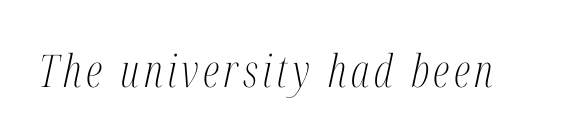
The image shows 45 px light, condensed serif type, italic (leaning right); set not underlined; medium stroke contrast and a medium x-height.
